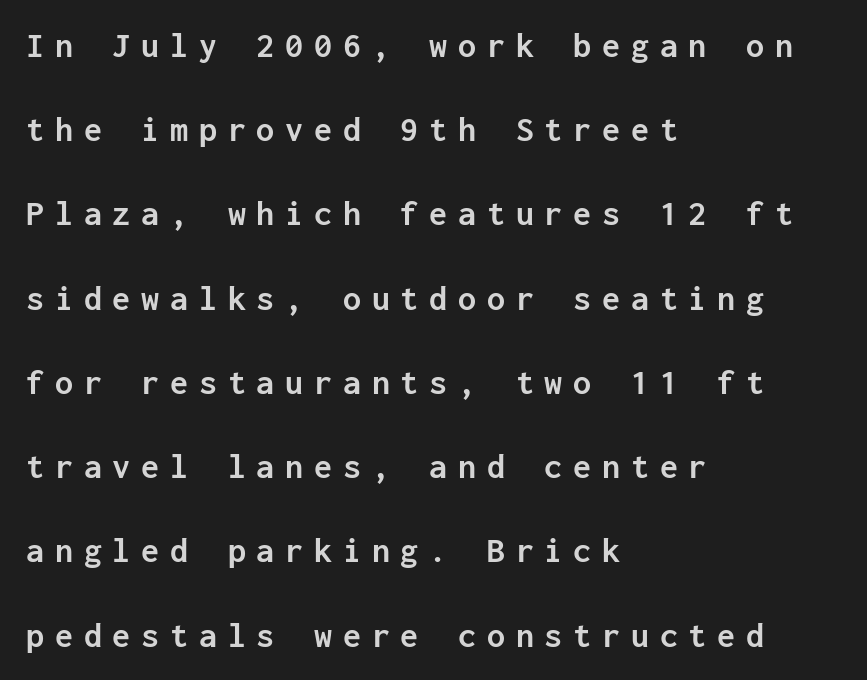
Q: Is the text bold? A: Yes.
Q: Is the text italic (slanted)? A: No, it is upright.
Q: Is the typeface a serif or a sans-serif typeface? A: Sans-serif.
Q: Is the text underlined? A: No.
Q: How is the paragraph aligned? A: Left-aligned.
Q: Is the spacing between letters normal or unusually wide? A: Unusually wide.
Q: Is the spacing between lines tight, normal or loose? A: Loose.
Q: Width (condensed, normal, or wide)? A: Normal.
Q: Stroke contrast? A: Low.
Q: x-height? A: Medium.
Q: Monospaced? A: Yes.
